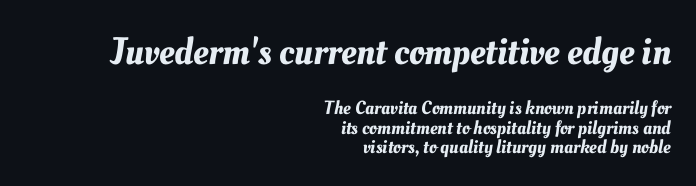
The image shows 38 px text type; set right-aligned, tight line spacing (1.02x), normal letter spacing, not underlined; the first (top) block is 2.0x larger; medium stroke contrast and a small x-height.
